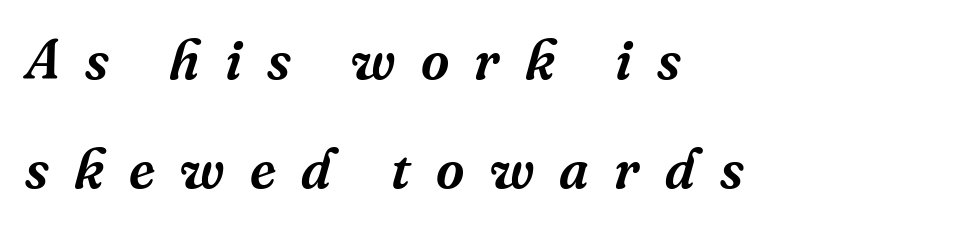
The image shows 55 px serif type, italic (leaning right); set left-aligned, loose line spacing (1.98x), unusually wide letter spacing (+0.46 em), not underlined; medium stroke contrast and a medium x-height.
